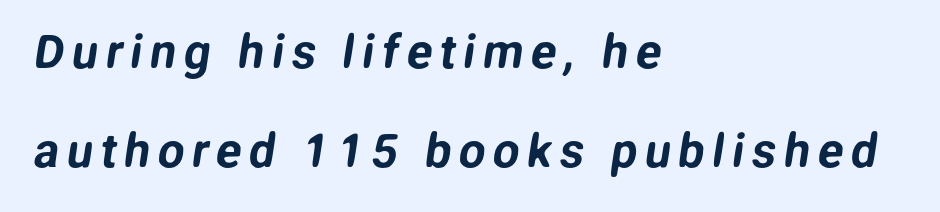
{"serif": "no", "width": "normal", "stroke_contrast": "low", "x_height": "medium", "monospaced": "no", "underline": "no", "align": "left", "line_spacing": "loose", "line_spacing_ratio": 2.11, "glyph_px": 47}
